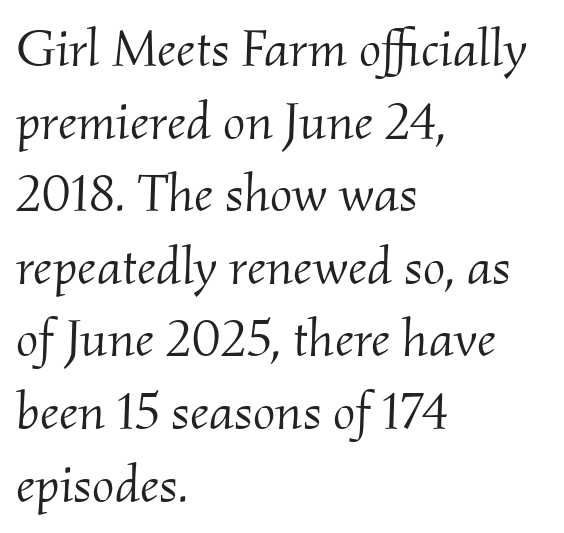
{"serif": "yes", "italic": "yes", "lean": "right", "slant_degrees": 2, "bold": "no", "weight": "light", "width": "normal", "stroke_contrast": "medium", "x_height": "small", "monospaced": "no", "underline": "no", "align": "left", "line_spacing": "normal", "line_spacing_ratio": 1.37, "letter_spacing": "normal", "letter_spacing_em": 0.0, "glyph_px": 53}
